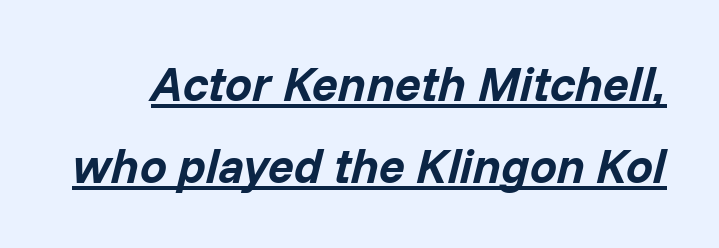
Q: Is the text bold? A: Yes.
Q: Is the text italic (slanted)? A: Yes, it leans right by about 14 degrees.
Q: Is the text underlined? A: Yes.
Q: Is the spacing between letters normal or unusually wide? A: Normal.
Q: Is the spacing between lines tight, normal or loose? A: Normal.
Q: Width (condensed, normal, or wide)? A: Normal.
Q: Stroke contrast? A: Low.
Q: x-height? A: Medium.
Q: Monospaced? A: No.
